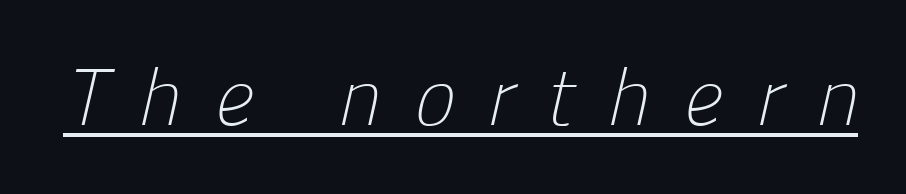
{"serif": "no", "bold": "no", "weight": "light", "width": "normal", "stroke_contrast": "low", "x_height": "medium", "monospaced": "no", "underline": "yes", "letter_spacing": "wide", "letter_spacing_em": 0.39, "glyph_px": 80}
